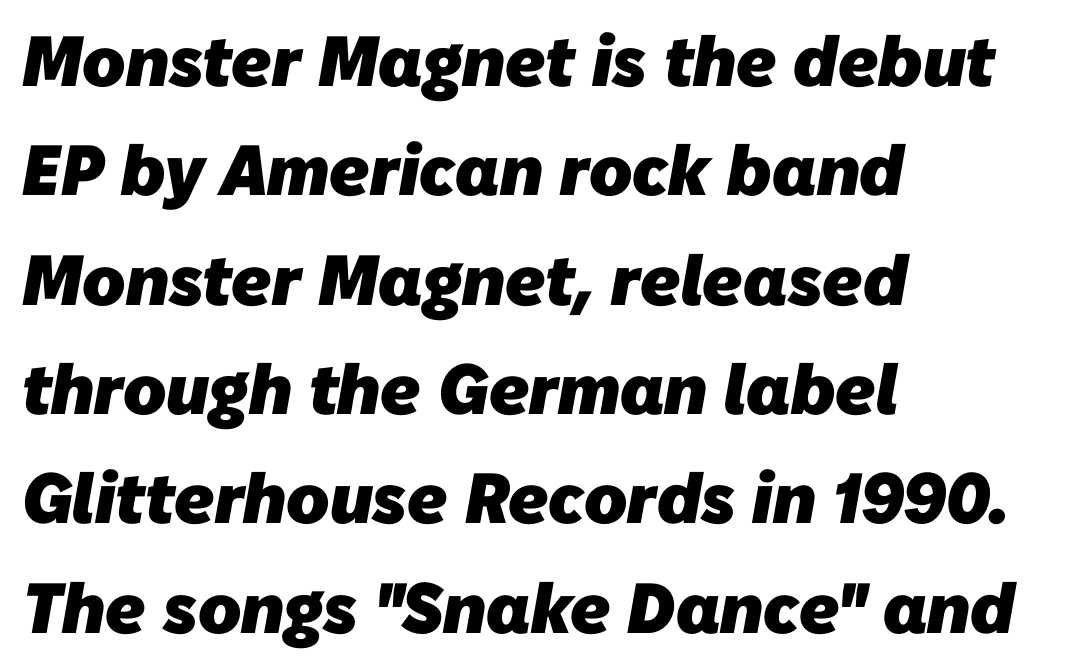
The image shows 71 px heavy sans-serif type; set left-aligned, normal line spacing (1.54x), normal letter spacing, not underlined; low stroke contrast and a medium x-height.
